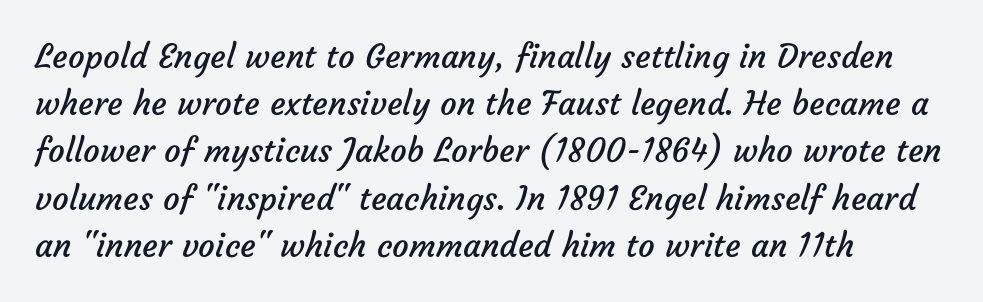
Q: Is the text bold? A: No.
Q: Is the typeface a serif or a sans-serif typeface? A: Sans-serif.
Q: Is the text underlined? A: No.
Q: How is the paragraph aligned? A: Left-aligned.
Q: Is the spacing between letters normal or unusually wide? A: Normal.
Q: Is the spacing between lines tight, normal or loose? A: Normal.
Q: Width (condensed, normal, or wide)? A: Normal.
Q: Stroke contrast? A: Low.
Q: x-height? A: Medium.
Q: Monospaced? A: No.
